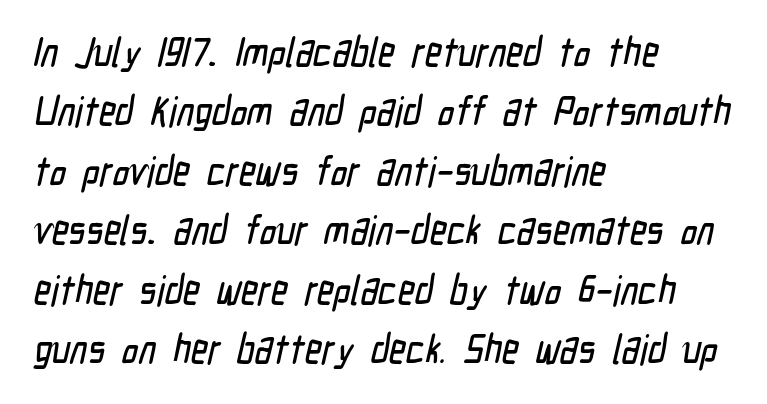
Here the glyphs are tracked normally, forming tight word shapes. The setting favours the left margin, as ordinary paragraphs usually do. Character widths vary here, with narrow letters taking less room than wide ones. The rendering uses a moderate line-height, typical for paragraphs. Just letters on the line, the space beneath them empty. Font category for this specimen: sans-serif.
